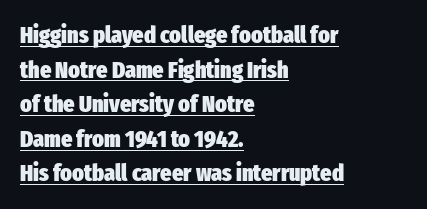
Q: Is the text bold? A: Yes.
Q: Is the text italic (slanted)? A: No, it is upright.
Q: Is the text underlined? A: Yes.
Q: How is the paragraph aligned? A: Left-aligned.
Q: Is the spacing between letters normal or unusually wide? A: Normal.
Q: Is the spacing between lines tight, normal or loose? A: Normal.
